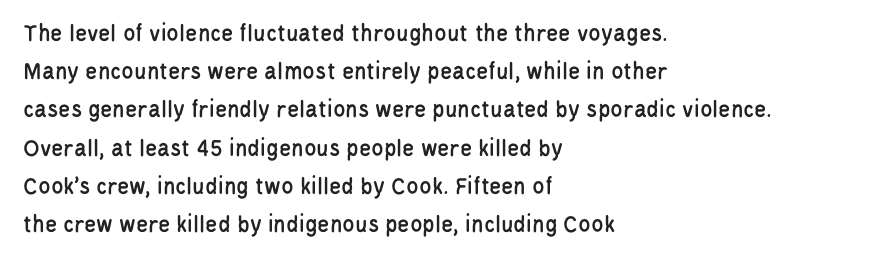
The image shows 25 px text type, upright; set left-aligned, normal line spacing (1.53x), normal letter spacing, not underlined.
